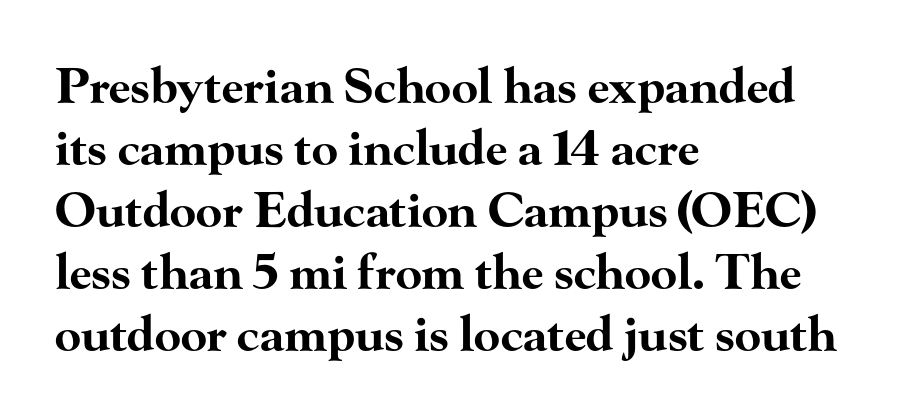
Check under the words: just untouched page. The letters advance in unequal steps, a hallmark of proportional type. Characters remain perfectly vertical along every line. The space between consecutive lines is moderate. How heavy is the stroke? Heavy — this is a bold.
